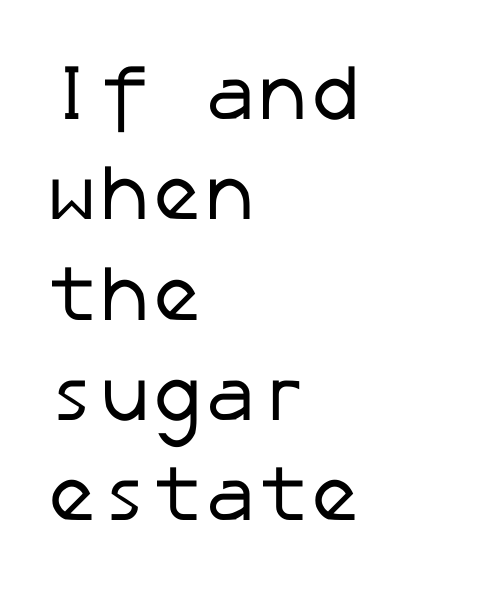
Q: Is the text bold? A: No.
Q: Is the typeface a serif or a sans-serif typeface? A: Sans-serif.
Q: Is the text underlined? A: No.
Q: How is the paragraph aligned? A: Left-aligned.
Q: Is the spacing between letters normal or unusually wide? A: Normal.
Q: Is the spacing between lines tight, normal or loose? A: Normal.
Q: Width (condensed, normal, or wide)? A: Normal.
Q: Stroke contrast? A: Low.
Q: x-height? A: Medium.
